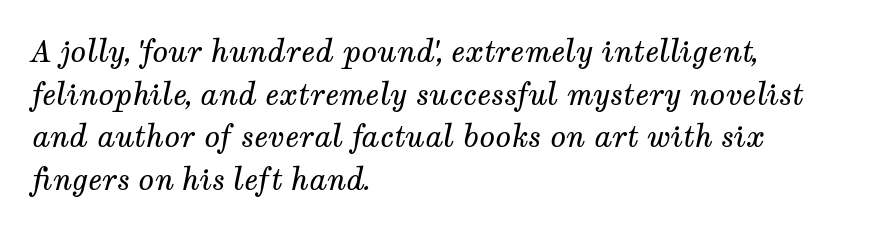
Q: Is the text bold? A: No.
Q: Is the text italic (slanted)? A: Yes, it leans right by about 12 degrees.
Q: Is the typeface a serif or a sans-serif typeface? A: Serif.
Q: Is the text underlined? A: No.
Q: How is the paragraph aligned? A: Left-aligned.
Q: Is the spacing between letters normal or unusually wide? A: Normal.
Q: Is the spacing between lines tight, normal or loose? A: Normal.
Q: Width (condensed, normal, or wide)? A: Normal.
Q: Stroke contrast? A: Medium.
Q: x-height? A: Medium.
Q: Monospaced? A: No.
